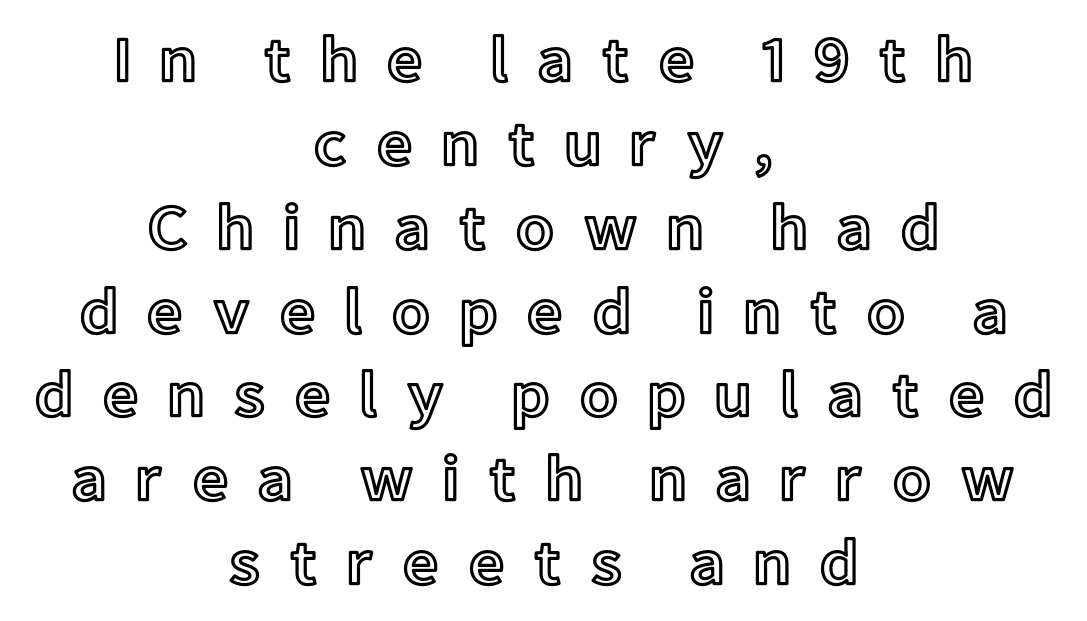
The image shows 64 px text type, upright; set centered, normal line spacing (1.31x), unusually wide letter spacing (+0.43 em), not underlined; a medium x-height.
